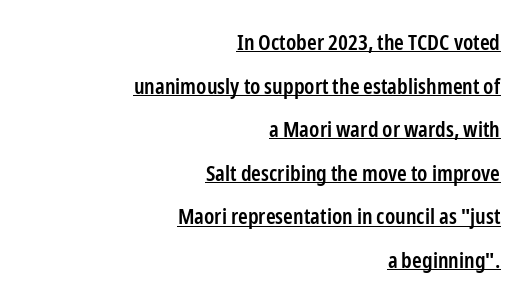
Q: Is the text bold? A: Semi-bold.
Q: Is the text italic (slanted)? A: No, it is upright.
Q: Is the text underlined? A: Yes.
Q: How is the paragraph aligned? A: Right-aligned.
Q: Is the spacing between letters normal or unusually wide? A: Normal.
Q: Is the spacing between lines tight, normal or loose? A: Loose.
